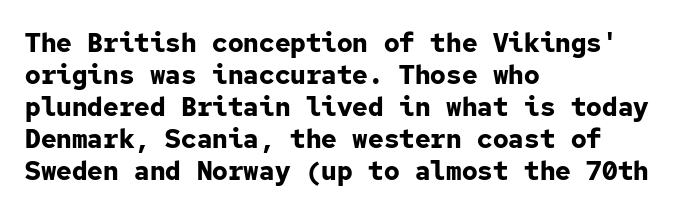
{"italic": "no", "bold": "yes", "underline": "no", "align": "left", "line_spacing_ratio": 1.23, "letter_spacing": "normal", "letter_spacing_em": 0.0, "glyph_px": 26}
